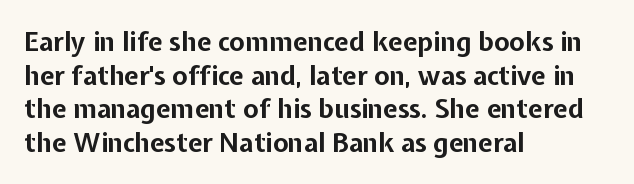
The image shows 26 px bold type, upright; set left-aligned, normal line spacing (1.29x), normal letter spacing, not underlined.
